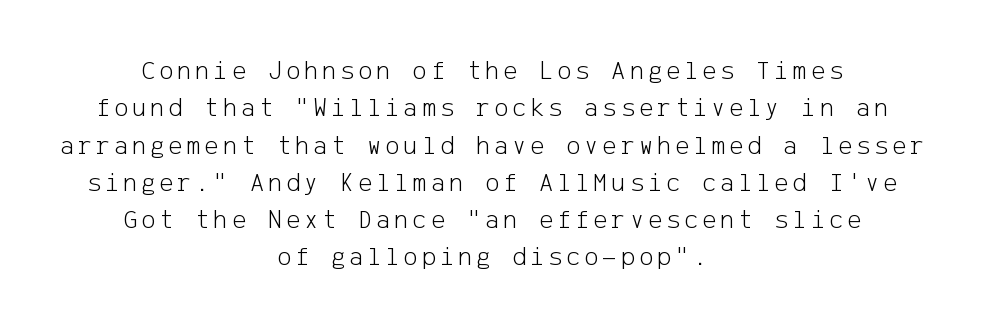
Q: Is the text bold? A: No.
Q: Is the text italic (slanted)? A: No, it is upright.
Q: Is the text underlined? A: No.
Q: How is the paragraph aligned? A: Centered.
Q: Is the spacing between lines tight, normal or loose? A: Normal.
